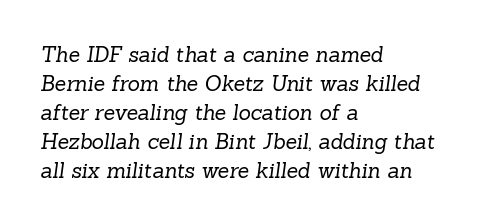
The image shows 21 px text type; set left-aligned, normal line spacing (1.38x), normal letter spacing, not underlined.
